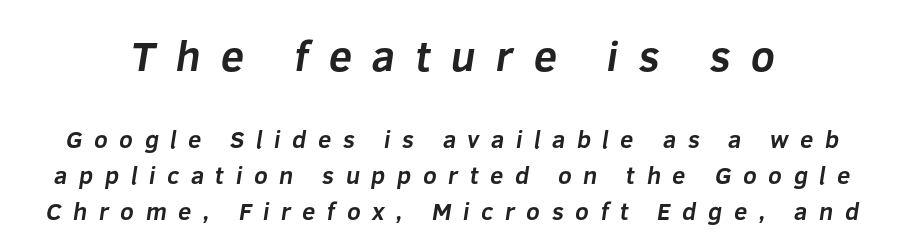
Q: Is the text bold? A: Yes.
Q: Is the typeface a serif or a sans-serif typeface? A: Sans-serif.
Q: Is the text underlined? A: No.
Q: Is the spacing between letters normal or unusually wide? A: Unusually wide.
Q: Is the spacing between lines tight, normal or loose? A: Normal.
Q: Which block of text is set in a larger size, the first (top) or the second (bottom)? A: The first (top) one.
Q: Width (condensed, normal, or wide)? A: Normal.
Q: Stroke contrast? A: Low.
Q: x-height? A: Medium.
Q: Monospaced? A: No.
